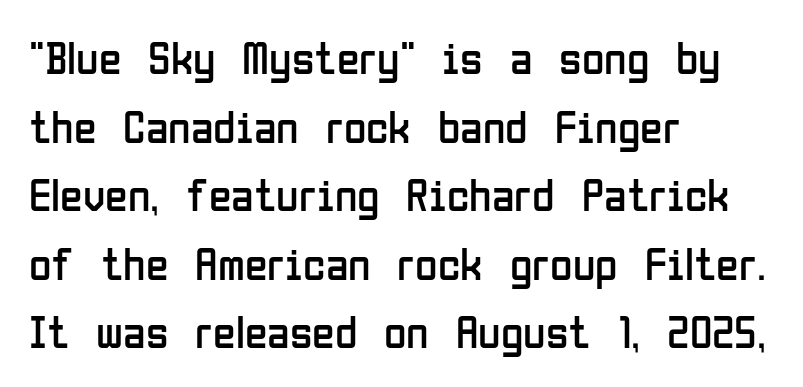
{"serif": "no", "italic": "no", "bold": "no", "weight": "regular", "width": "condensed", "stroke_contrast": "low", "x_height": "medium", "monospaced": "no", "underline": "no", "align": "left", "line_spacing": "normal", "line_spacing_ratio": 1.49, "letter_spacing": "normal", "letter_spacing_em": 0.0, "glyph_px": 46}
